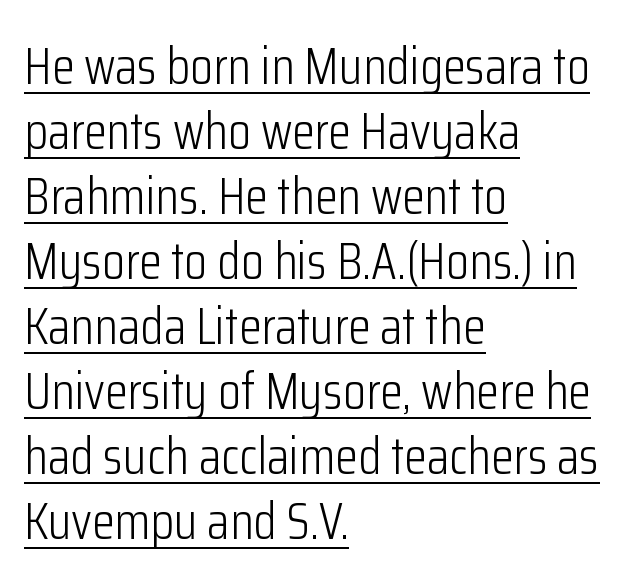
Q: Is the text bold? A: No.
Q: Is the text italic (slanted)? A: No, it is upright.
Q: Is the typeface a serif or a sans-serif typeface? A: Sans-serif.
Q: Is the text underlined? A: Yes.
Q: How is the paragraph aligned? A: Left-aligned.
Q: Is the spacing between letters normal or unusually wide? A: Normal.
Q: Is the spacing between lines tight, normal or loose? A: Normal.
Q: Width (condensed, normal, or wide)? A: Condensed.
Q: Stroke contrast? A: Low.
Q: x-height? A: Medium.
Q: Monospaced? A: No.
